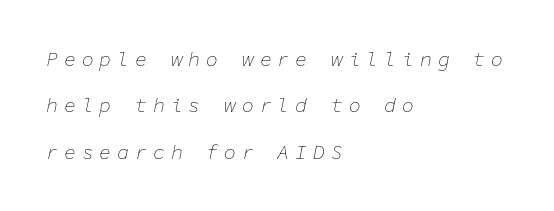
Q: Is the text bold? A: No.
Q: Is the text italic (slanted)? A: Yes, it leans right by about 11 degrees.
Q: Is the text underlined? A: No.
Q: How is the paragraph aligned? A: Left-aligned.
Q: Is the spacing between letters normal or unusually wide? A: Unusually wide.
Q: Is the spacing between lines tight, normal or loose? A: Loose.
